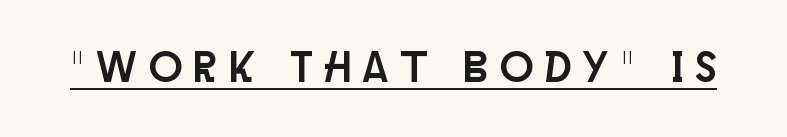
The image shows 44 px condensed sans-serif type, upright; set unusually wide letter spacing (+0.28 em), underlined; low stroke contrast and a large x-height.
